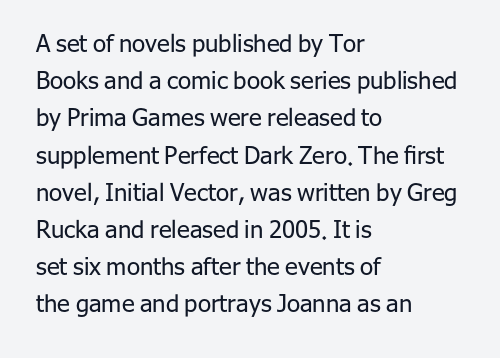
Q: Is the text bold? A: No.
Q: Is the text italic (slanted)? A: No, it is upright.
Q: Is the text underlined? A: No.
Q: How is the paragraph aligned? A: Left-aligned.
Q: Is the spacing between letters normal or unusually wide? A: Normal.
Q: Is the spacing between lines tight, normal or loose? A: Normal.
